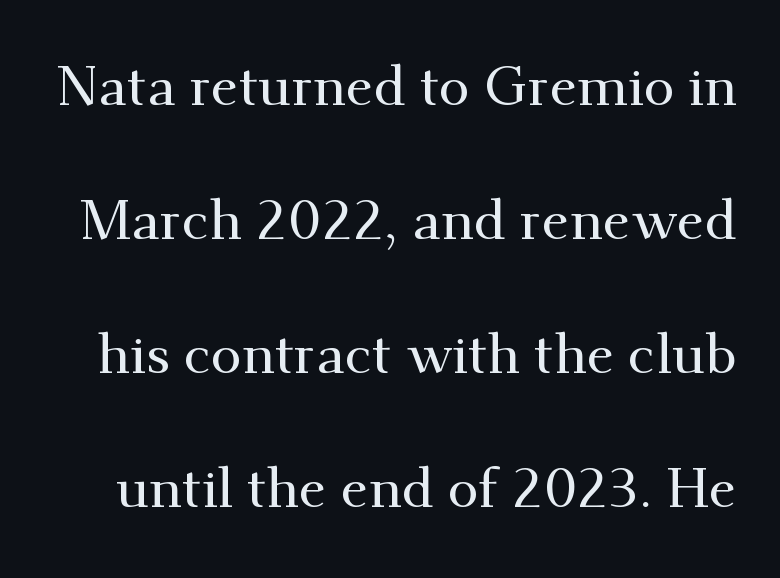
The image shows 56 px serif type, upright; set loose line spacing (2.39x), normal letter spacing, not underlined; medium stroke contrast and a small x-height.
